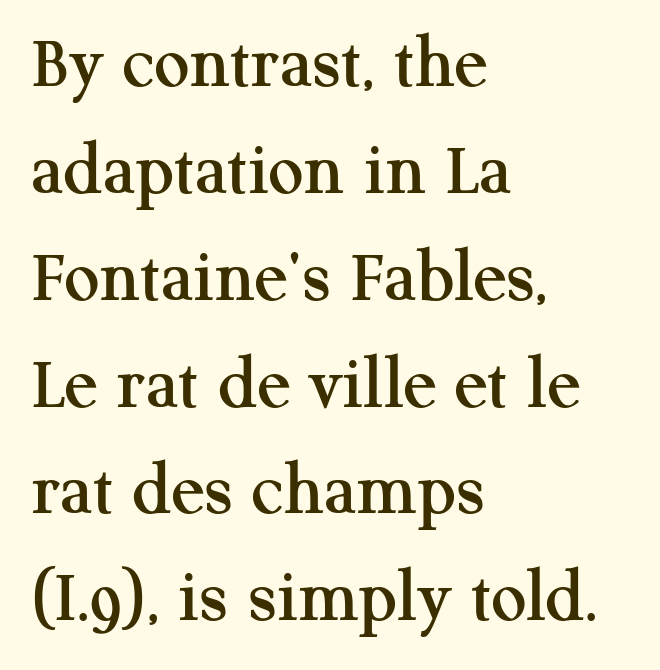
The image shows 78 px serif type, upright; set left-aligned, normal line spacing (1.37x), normal letter spacing, not underlined; medium stroke contrast and a medium x-height.
